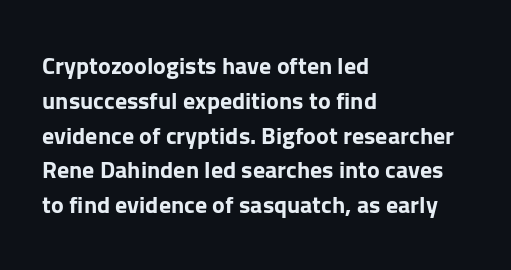
Nope, not italic — everything's standing straight. The passage shown has conventional tracking throughout. Bold? Absolutely — the strokes are thick and heavy. If you drew a ruler down the left edge, every line would touch it. The gap between lines stays unmarked. Horizontal bands of white between lines are of average thickness.
